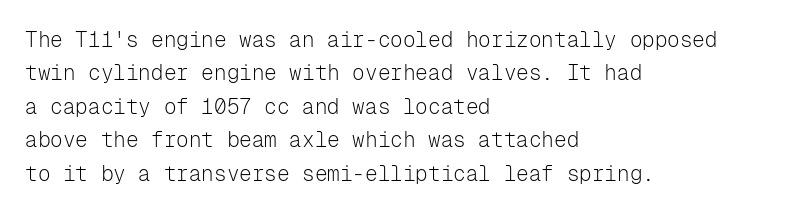
Q: Is the text bold? A: No.
Q: Is the text italic (slanted)? A: No, it is upright.
Q: Is the text underlined? A: No.
Q: How is the paragraph aligned? A: Left-aligned.
Q: Is the spacing between letters normal or unusually wide? A: Normal.
Q: Is the spacing between lines tight, normal or loose? A: Normal.
